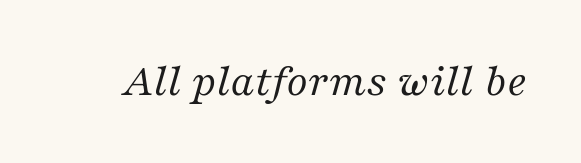
The axis of the letterforms is tilted away from vertical. Standard letterfit; no display-style spreading of the glyphs. This is not heavy type; no bold has been used. Spacing verdict: proportional, widths tailored to each character.
